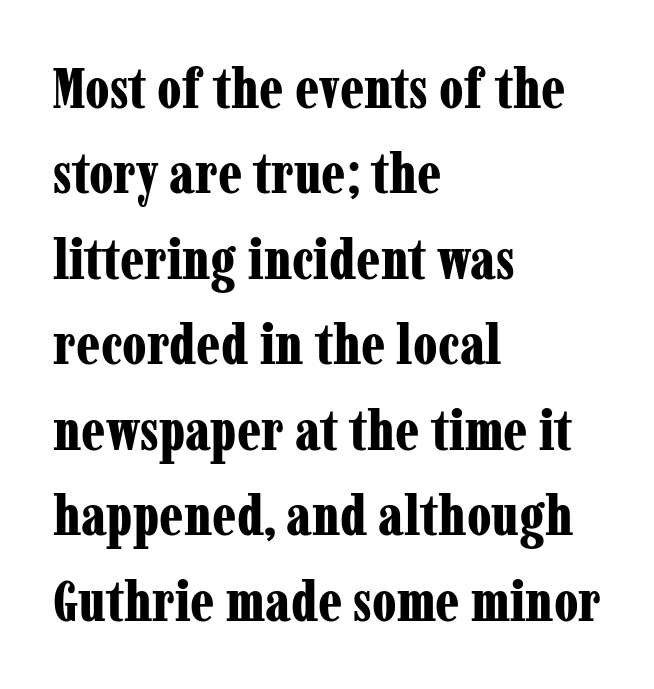
Examine the stroke ends and you'll spot serifs. The lettering holds an erect, upright posture throughout. Tracking here is standard; glyphs follow each other at the usual distance. Compared with a centered layout, this one pins lines to the left instead. The designer left line spacing at the default.
